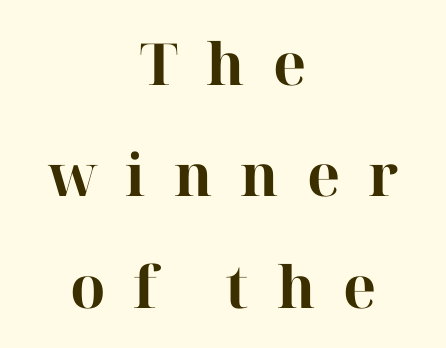
The image shows 58 px bold serif type, upright; set centered, loose line spacing (1.92x), unusually wide letter spacing (+0.48 em), not underlined; high stroke contrast and a medium x-height.
